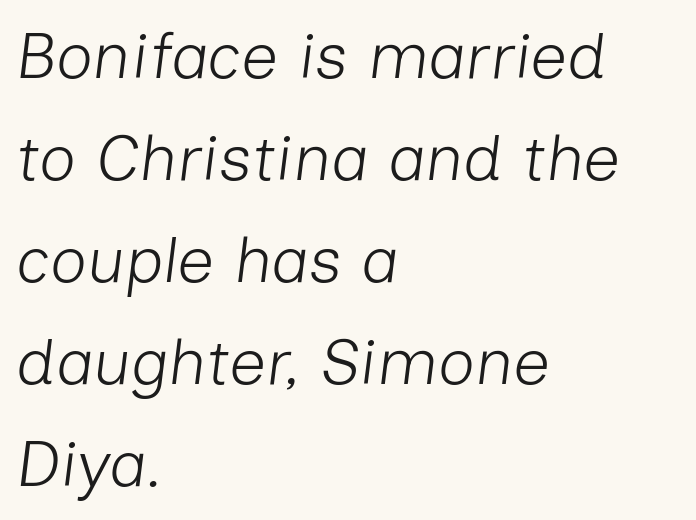
{"italic": "yes", "lean": "right", "slant_degrees": 7, "bold": "no", "weight": "light", "width": "normal", "stroke_contrast": "low", "x_height": "medium", "monospaced": "no", "underline": "no", "align": "left", "line_spacing": "normal", "line_spacing_ratio": 1.57, "letter_spacing": "normal", "letter_spacing_em": 0.0, "glyph_px": 65}
